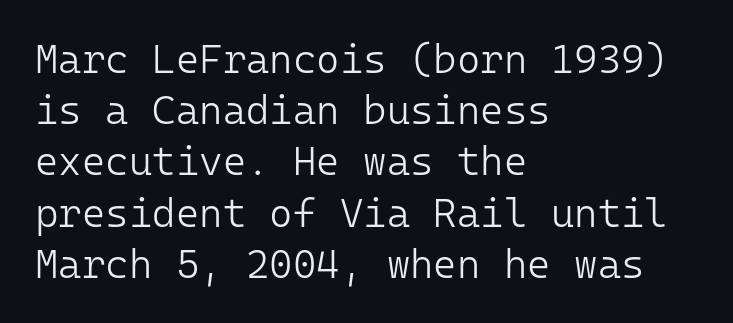
Q: Is the text bold? A: No.
Q: Is the text italic (slanted)? A: No, it is upright.
Q: Is the typeface a serif or a sans-serif typeface? A: Sans-serif.
Q: Is the text underlined? A: No.
Q: How is the paragraph aligned? A: Left-aligned.
Q: Is the spacing between letters normal or unusually wide? A: Normal.
Q: Is the spacing between lines tight, normal or loose? A: Normal.
Q: Width (condensed, normal, or wide)? A: Normal.
Q: Stroke contrast? A: Low.
Q: x-height? A: Medium.
Q: Monospaced? A: Yes.
